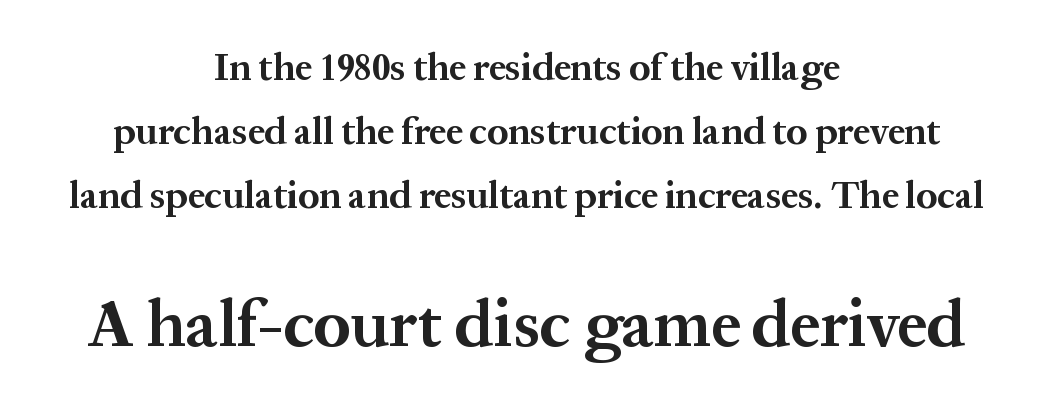
{"serif": "yes", "italic": "no", "bold": "yes", "weight": "bold", "width": "normal", "stroke_contrast": "medium", "x_height": "medium", "monospaced": "no", "underline": "no", "align": "center", "line_spacing": "normal", "line_spacing_ratio": 1.69, "letter_spacing": "normal", "letter_spacing_em": 0.0, "larger_block": "second", "size_ratio": 1.74, "glyph_px": 66}
